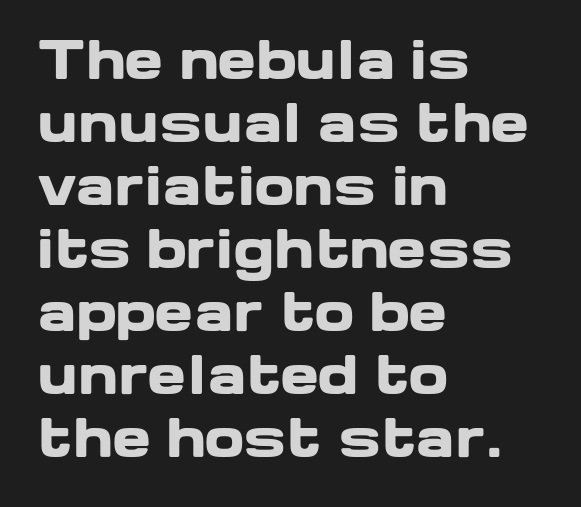
{"serif": "no", "italic": "no", "bold": "yes", "weight": "heavy", "width": "wide", "stroke_contrast": "low", "x_height": "medium", "monospaced": "no", "underline": "no", "align": "left", "line_spacing_ratio": 1.21, "letter_spacing": "normal", "letter_spacing_em": 0.0, "glyph_px": 52}
